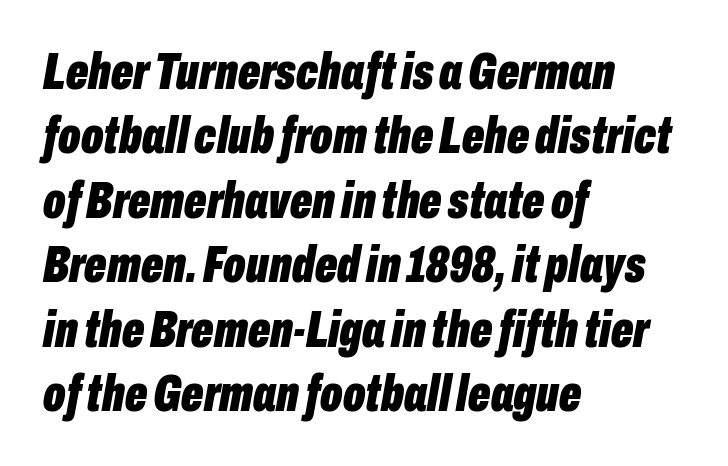
The image shows 52 px bold, condensed type, italic (leaning right); set left-aligned, line spacing 1.24x, normal letter spacing, not underlined; low stroke contrast and a medium x-height.
